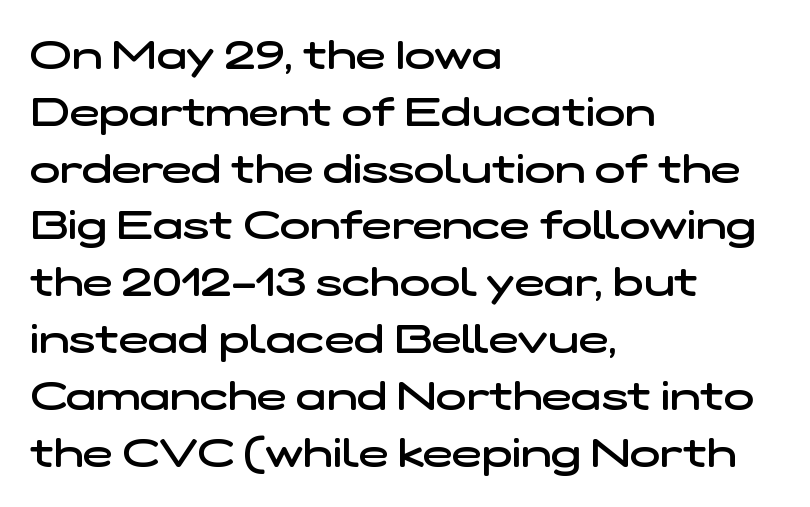
The image shows 40 px semibold, wide sans-serif type; set left-aligned, normal line spacing (1.42x), normal letter spacing, not underlined; low stroke contrast and a medium x-height.
